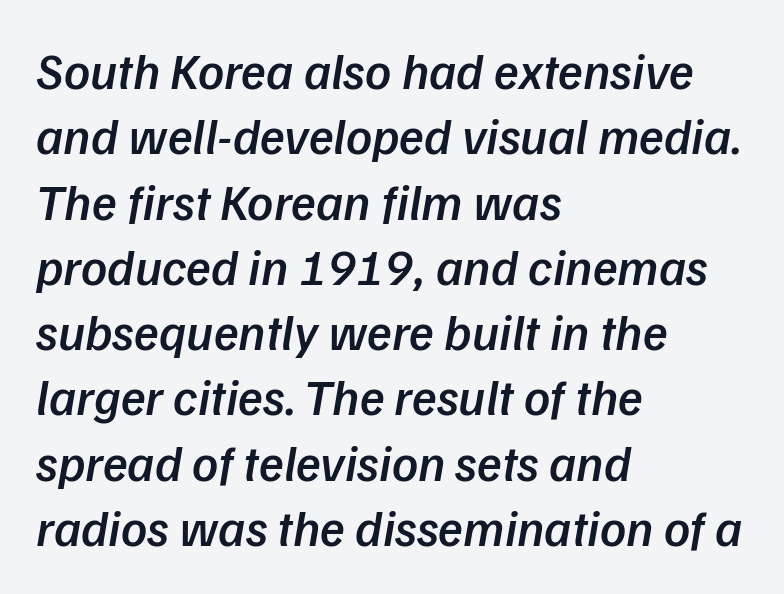
{"serif": "no", "bold": "semi", "weight": "semibold", "width": "normal", "stroke_contrast": "low", "x_height": "medium", "monospaced": "no", "underline": "no", "align": "left", "line_spacing": "normal", "line_spacing_ratio": 1.28, "letter_spacing": "normal", "letter_spacing_em": 0.0, "glyph_px": 51}
